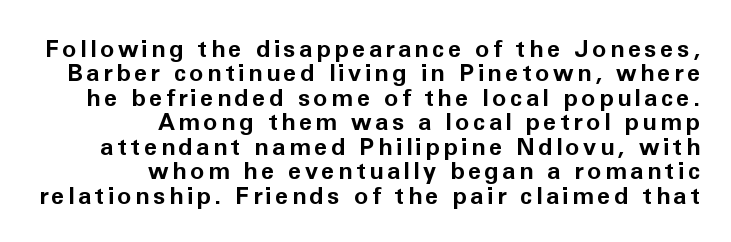
Q: Is the text bold? A: Yes.
Q: Is the text italic (slanted)? A: No, it is upright.
Q: Is the text underlined? A: No.
Q: How is the paragraph aligned? A: Right-aligned.
Q: Is the spacing between lines tight, normal or loose? A: Tight.
